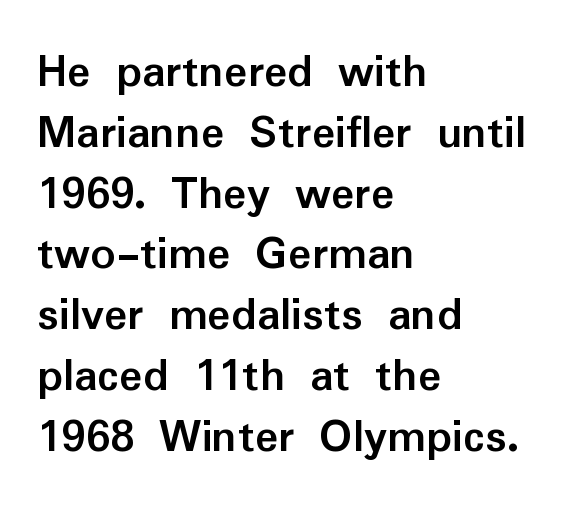
Designer's note — italics off, roman on. Check where the strokes stop: nothing finishes them off — pure sans. Note the varied advance widths — an 'i' is clearly narrower than an 'm'. Heavy, bold letterforms. Layout note: lines flush left.
